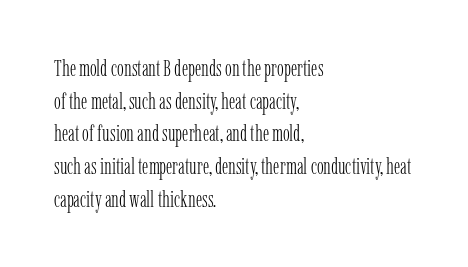
Q: Is the text bold? A: No.
Q: Is the text italic (slanted)? A: No, it is upright.
Q: Is the text underlined? A: No.
Q: How is the paragraph aligned? A: Left-aligned.
Q: Is the spacing between letters normal or unusually wide? A: Normal.
Q: Is the spacing between lines tight, normal or loose? A: Normal.
